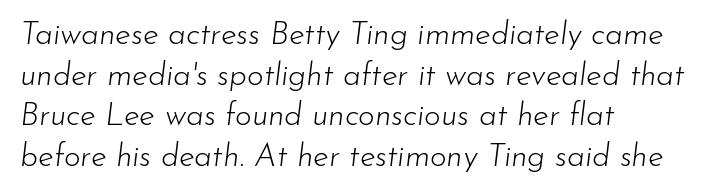
Q: Is the text bold? A: No.
Q: Is the text italic (slanted)? A: Yes, it leans right by about 7 degrees.
Q: Is the text underlined? A: No.
Q: How is the paragraph aligned? A: Left-aligned.
Q: Is the spacing between letters normal or unusually wide? A: Normal.
Q: Is the spacing between lines tight, normal or loose? A: Normal.
Q: Width (condensed, normal, or wide)? A: Normal.
Q: Stroke contrast? A: Low.
Q: x-height? A: Small.
Q: Monospaced? A: No.
